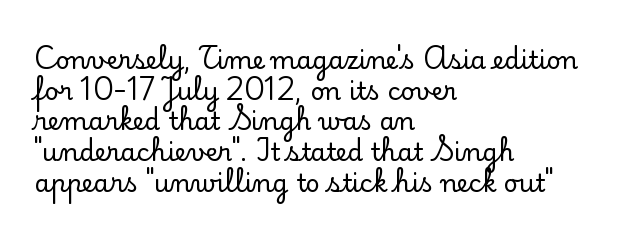
Q: Is the text italic (slanted)? A: No, it is upright.
Q: Is the text underlined? A: No.
Q: How is the paragraph aligned? A: Left-aligned.
Q: Is the spacing between letters normal or unusually wide? A: Normal.
